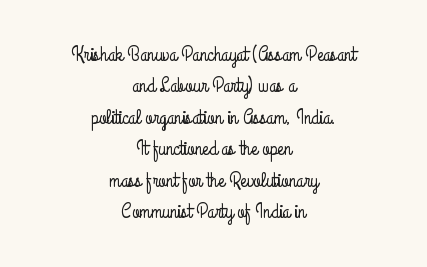
Q: Is the text underlined? A: No.
Q: How is the paragraph aligned? A: Centered.
Q: Is the spacing between letters normal or unusually wide? A: Normal.
Q: Is the spacing between lines tight, normal or loose? A: Normal.
